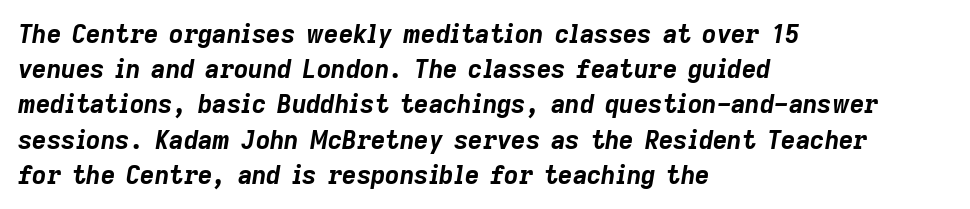
The image shows 25 px bold type, italic (leaning right); set left-aligned, normal line spacing (1.41x), normal letter spacing, not underlined.
